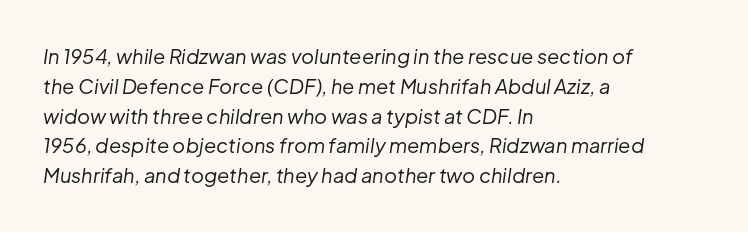
The image shows 20 px text type, italic (leaning right); set left-aligned, normal line spacing (1.49x), normal letter spacing, not underlined.
